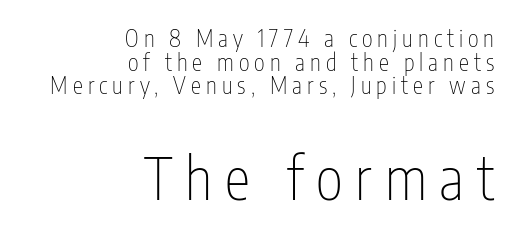
Q: Is the text bold? A: No.
Q: Is the text italic (slanted)? A: No, it is upright.
Q: Is the typeface a serif or a sans-serif typeface? A: Sans-serif.
Q: Is the text underlined? A: No.
Q: How is the paragraph aligned? A: Right-aligned.
Q: Is the spacing between letters normal or unusually wide? A: Unusually wide.
Q: Is the spacing between lines tight, normal or loose? A: Tight.
Q: Which block of text is set in a larger size, the first (top) or the second (bottom)? A: The second (bottom) one.
Q: Width (condensed, normal, or wide)? A: Condensed.
Q: Stroke contrast? A: Low.
Q: x-height? A: Medium.
Q: Monospaced? A: No.
